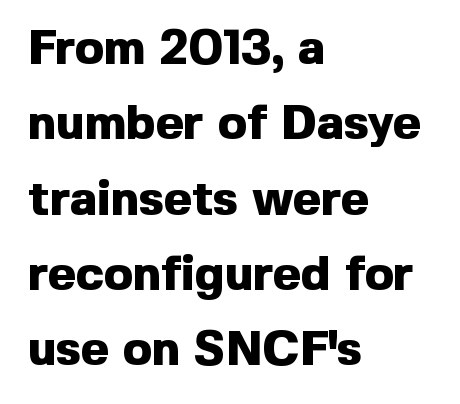
This is roman type, the default non-slanted kind. Looks like regular typesetting: each glyph gets only the width it needs. Weight: bold. Quick note: interline space is typical. Does the type have serifs? No, each stem ends abruptly.
